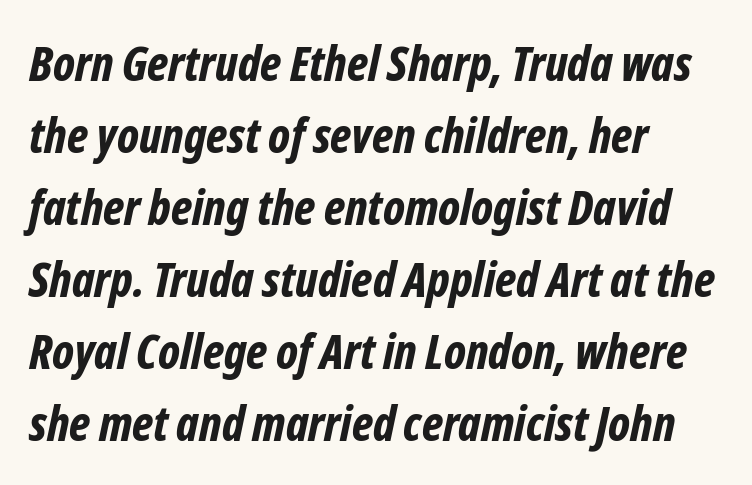
Think of a printed novel: that variable character pitch is what you see here. Would a proofreader flag this as italicized? Yes. Stroke thickness is high; the sample reads as a true bold. Leading: standard. Plain, unruled lines of type.
